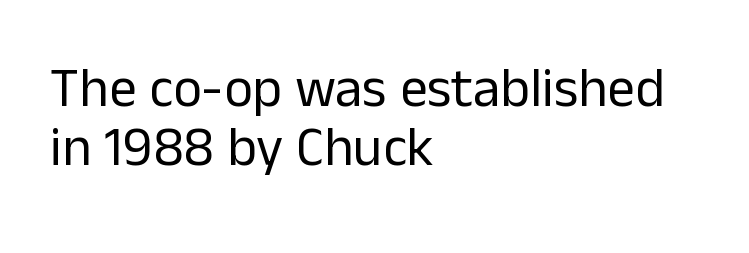
{"serif": "no", "italic": "no", "bold": "no", "weight": "regular", "width": "normal", "stroke_contrast": "low", "x_height": "medium", "monospaced": "no", "underline": "no", "align": "left", "line_spacing": "tight", "line_spacing_ratio": 1.08, "letter_spacing": "normal", "letter_spacing_em": 0.0, "glyph_px": 55}
